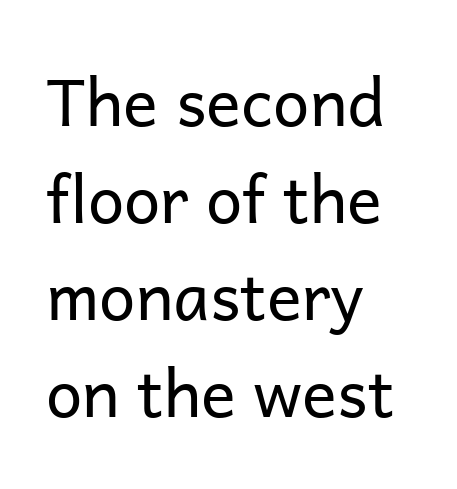
{"serif": "no", "italic": "no", "bold": "no", "weight": "regular", "width": "normal", "stroke_contrast": "low", "x_height": "medium", "monospaced": "no", "underline": "no", "align": "left", "line_spacing": "normal", "line_spacing_ratio": 1.49, "letter_spacing": "normal", "letter_spacing_em": 0.0, "glyph_px": 65}
